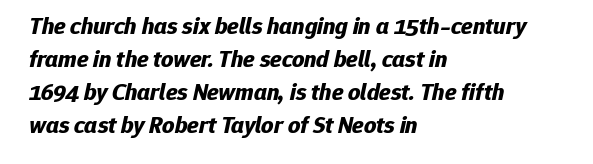
These lines stack with their left ends in a neat column. Characters are canted at an angle relative to the baseline's perpendicular. Rule under the text: the space is simply empty. A typesetter would call this leading conventional body-copy spacing.
